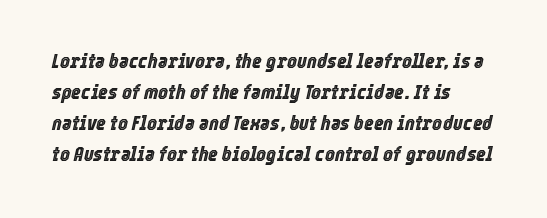
The image shows 21 px text type, italic (leaning right); set normal line spacing (1.47x), normal letter spacing, not underlined.
